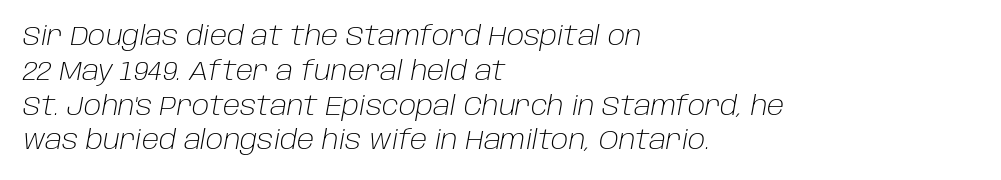
The image shows 27 px text type, italic (leaning right); set left-aligned, normal line spacing (1.29x), normal letter spacing, not underlined.
